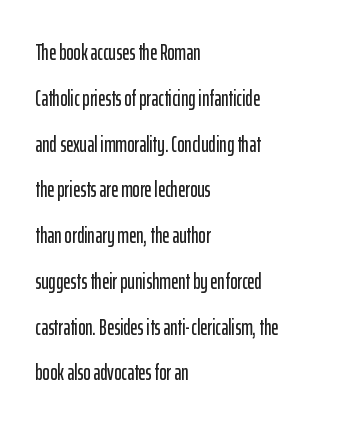
The image shows 22 px text type, upright; set left-aligned, loose line spacing (2.08x), normal letter spacing, not underlined.
